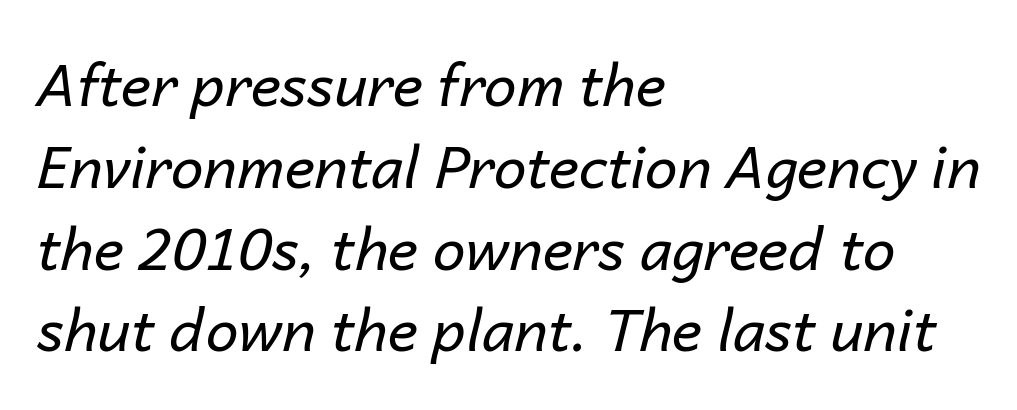
{"italic": "yes", "lean": "right", "slant_degrees": 14, "bold": "no", "weight": "regular", "width": "normal", "stroke_contrast": "low", "x_height": "medium", "monospaced": "no", "underline": "no", "align": "left", "line_spacing": "normal", "line_spacing_ratio": 1.41, "letter_spacing": "normal", "letter_spacing_em": 0.0, "glyph_px": 58}
